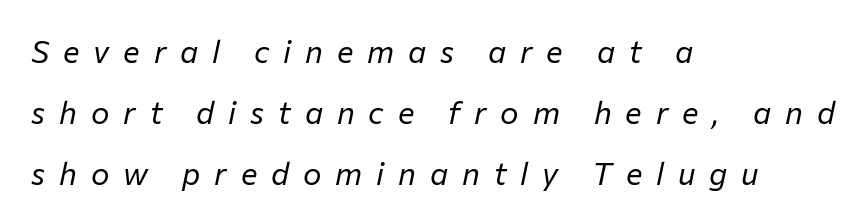
The image shows 31 px regular-weight type, italic (leaning right); set left-aligned, loose line spacing (1.97x), unusually wide letter spacing (+0.45 em), not underlined; low stroke contrast and a medium x-height.
